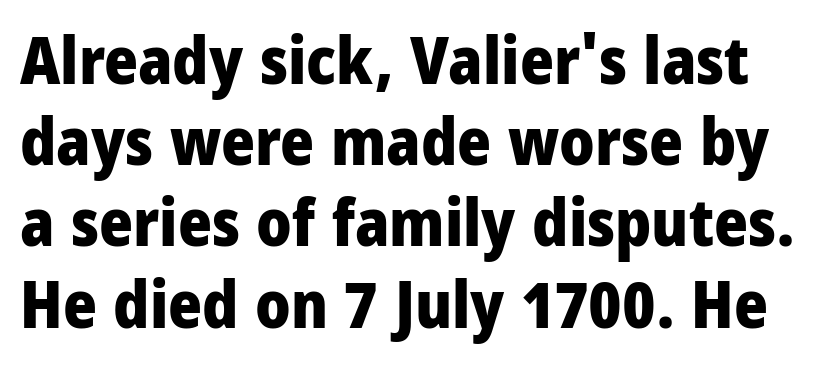
Q: Is the text bold? A: Yes.
Q: Is the text italic (slanted)? A: No, it is upright.
Q: Is the typeface a serif or a sans-serif typeface? A: Sans-serif.
Q: Is the text underlined? A: No.
Q: Is the spacing between letters normal or unusually wide? A: Normal.
Q: Is the spacing between lines tight, normal or loose? A: Normal.
Q: Width (condensed, normal, or wide)? A: Condensed.
Q: Stroke contrast? A: Low.
Q: x-height? A: Large.
Q: Monospaced? A: No.
